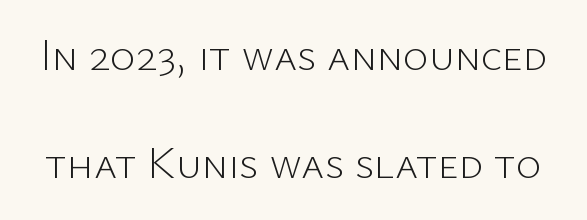
Q: Is the text bold? A: No.
Q: Is the text italic (slanted)? A: No, it is upright.
Q: Is the typeface a serif or a sans-serif typeface? A: Sans-serif.
Q: Is the text underlined? A: No.
Q: Is the spacing between letters normal or unusually wide? A: Normal.
Q: Is the spacing between lines tight, normal or loose? A: Loose.
Q: Width (condensed, normal, or wide)? A: Normal.
Q: Stroke contrast? A: Low.
Q: x-height? A: Medium.
Q: Monospaced? A: No.
